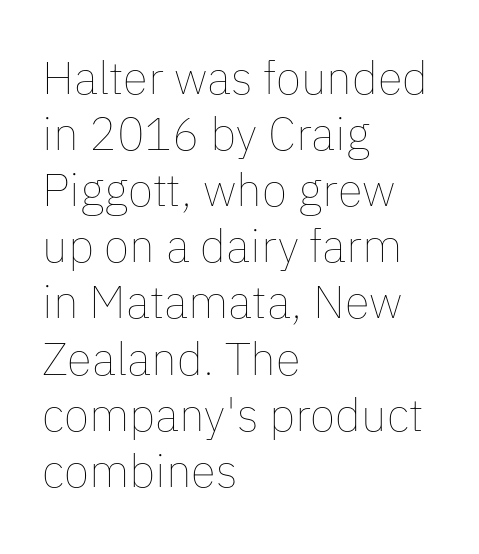
The image shows 46 px thin type, upright; set left-aligned, line spacing 1.22x, normal letter spacing, not underlined; low stroke contrast and a medium x-height.
